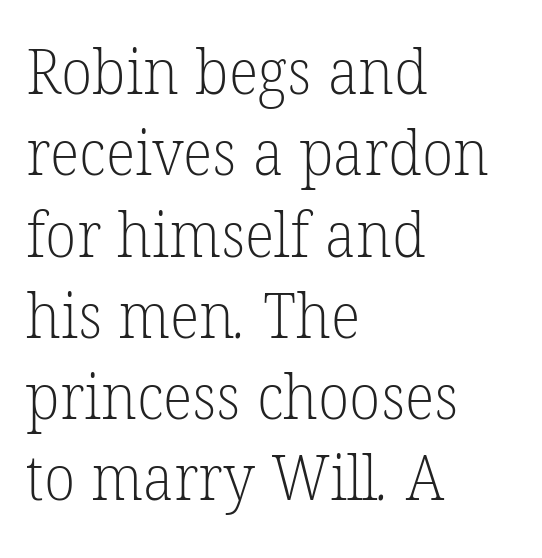
Q: Is the text bold? A: No.
Q: Is the typeface a serif or a sans-serif typeface? A: Serif.
Q: Is the text underlined? A: No.
Q: How is the paragraph aligned? A: Left-aligned.
Q: Is the spacing between letters normal or unusually wide? A: Normal.
Q: Is the spacing between lines tight, normal or loose? A: Normal.
Q: Width (condensed, normal, or wide)? A: Normal.
Q: Stroke contrast? A: Low.
Q: x-height? A: Medium.
Q: Monospaced? A: No.
